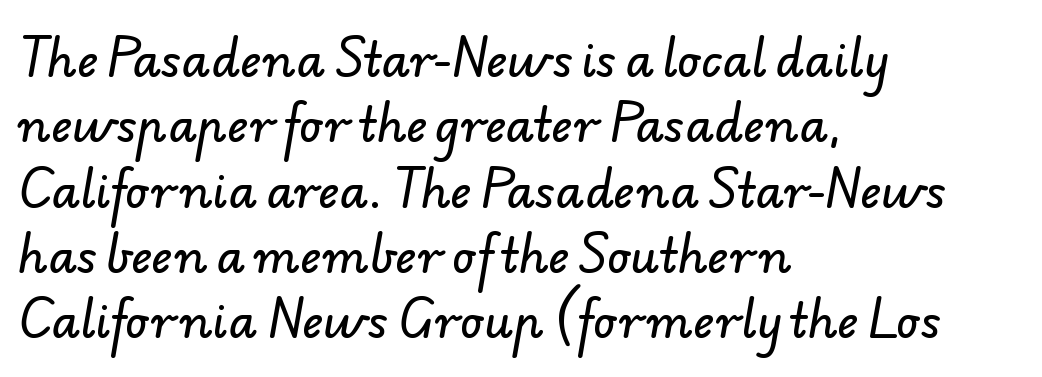
The tracking reads as untouched default to a designer's eye. Just letters on the line, the space beneath them empty. Typeset ragged right — the left edge is the straight one. Note the varied advance widths — an 'i' is clearly narrower than an 'm'. Each new line begins a customary step beneath the previous one. The glyphs in this specimen are sans serif.
